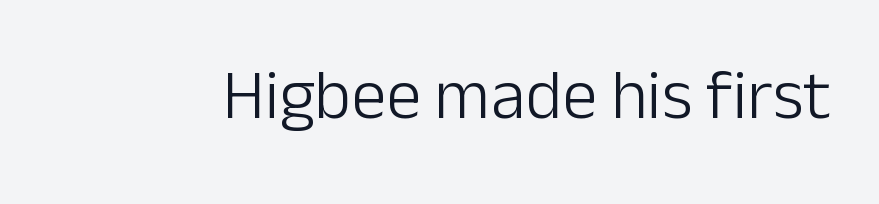
The image shows 70 px light sans-serif type, upright; set normal letter spacing, not underlined; low stroke contrast and a medium x-height.
